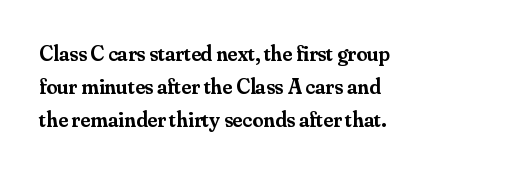
Ascenders rise straight up at ninety degrees. No word sits above an underline. Casual observation: everything's shoved over to the left. Between one letter and the next there's only the usual sliver of space.
